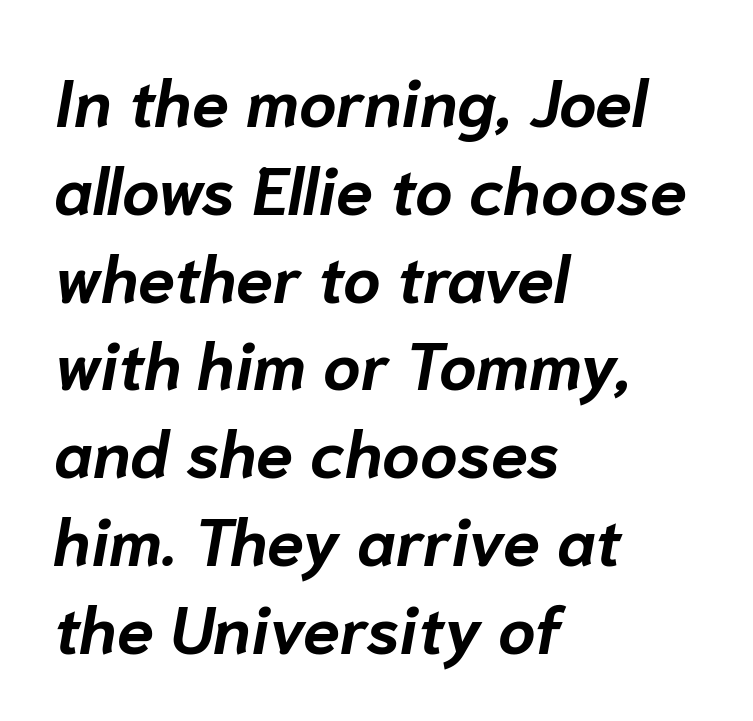
Do the characters align in a grid? No, the font is proportional. Here the glyphs are tracked normally, forming tight word shapes. Each glyph is drawn with heavy, bold strokes. Does the leading feel generous? No, just average. Layout note: lines flush left.
